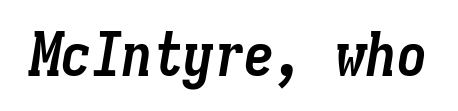
Q: Is the text bold? A: Yes.
Q: Is the text italic (slanted)? A: Yes, it leans right by about 9 degrees.
Q: Is the text underlined? A: No.
Q: Is the spacing between letters normal or unusually wide? A: Normal.
Q: Width (condensed, normal, or wide)? A: Condensed.
Q: Stroke contrast? A: Low.
Q: x-height? A: Medium.
Q: Monospaced? A: Yes.
